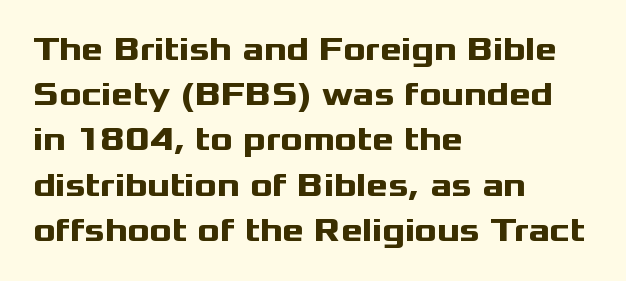
Q: Is the text bold? A: Yes.
Q: Is the text italic (slanted)? A: No, it is upright.
Q: Is the typeface a serif or a sans-serif typeface? A: Sans-serif.
Q: Is the text underlined? A: No.
Q: How is the paragraph aligned? A: Left-aligned.
Q: Is the spacing between letters normal or unusually wide? A: Normal.
Q: Is the spacing between lines tight, normal or loose? A: Normal.
Q: Width (condensed, normal, or wide)? A: Wide.
Q: Stroke contrast? A: Medium.
Q: x-height? A: Medium.
Q: Monospaced? A: No.
